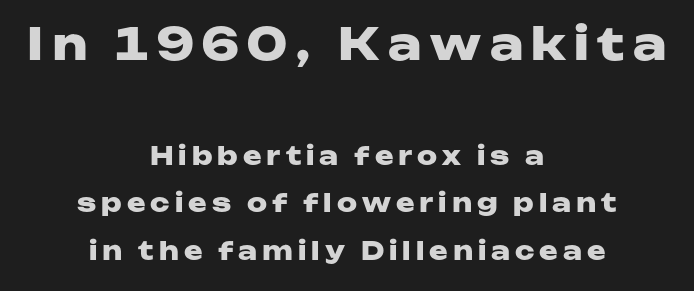
Reading down the column, the eye jumps a long way to each next line. A typesetter would mark this as roman, not italic. Does extra space separate the letters? Yes, quite a lot of it. The baseline area is clear. The rendering shows plain stroke endings on the letterforms — a sans-serif design. Every row of glyphs is offset so its center matches the block's center.
